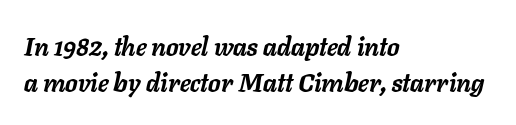
{"italic": "yes", "lean": "right", "slant_degrees": 11, "bold": "yes", "underline": "no", "align": "left", "line_spacing": "normal", "line_spacing_ratio": 1.45, "letter_spacing": "normal", "letter_spacing_em": 0.0, "glyph_px": 25}
